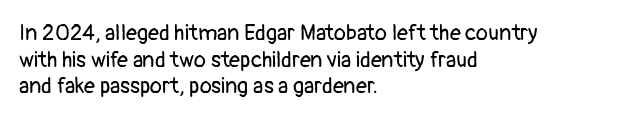
{"italic": "no", "bold": "no", "underline": "no", "align": "left", "line_spacing_ratio": 1.21, "letter_spacing": "normal", "letter_spacing_em": 0.0, "glyph_px": 22}
